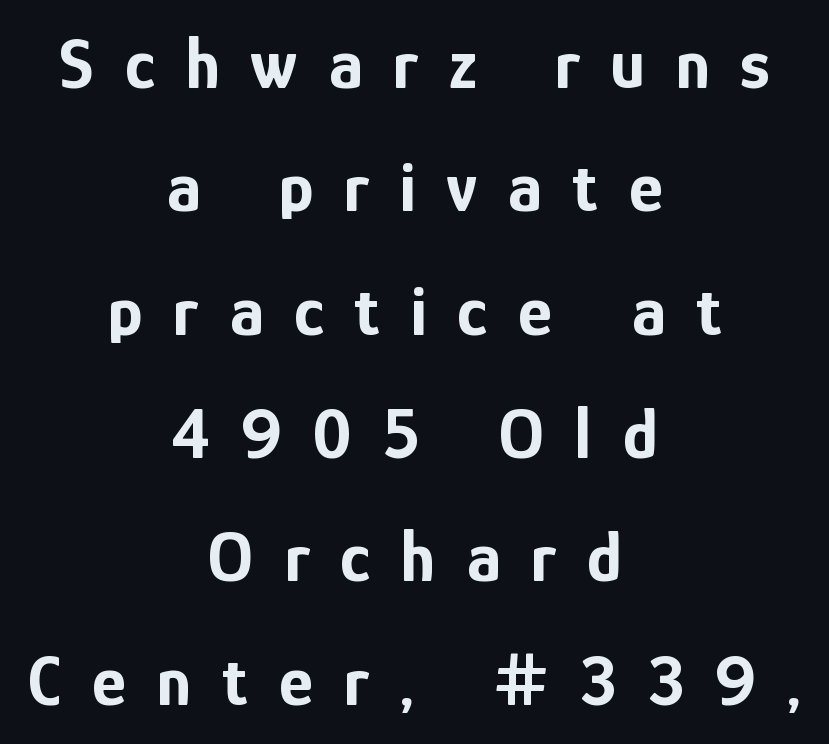
The typeface chosen for these lines omits serifs. Look at the stroke-to-counter ratio: heavy, a bold. The lines sit at an ordinary, default distance from one another. Here the glyphs are tracked loosely, breaking word shapes into spaced letters. Do the characters align in a grid? No, the font is proportional.
